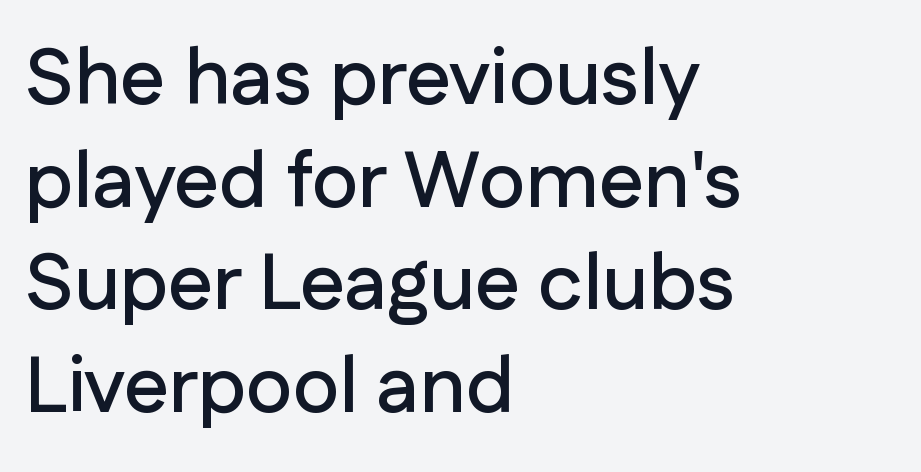
A typesetter would call this zero additional tracking. Font category for this specimen: sans-serif. A classic flush-left, rag-right setting is used for this passage. Anything drawn beneath the words? Only blank space. Character widths vary here, with narrow letters taking less room than wide ones.
